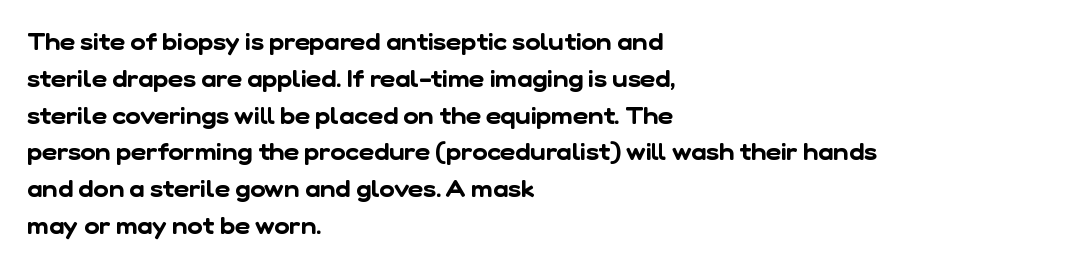
Q: Is the text underlined? A: No.
Q: How is the paragraph aligned? A: Left-aligned.
Q: Is the spacing between letters normal or unusually wide? A: Normal.
Q: Is the spacing between lines tight, normal or loose? A: Normal.
